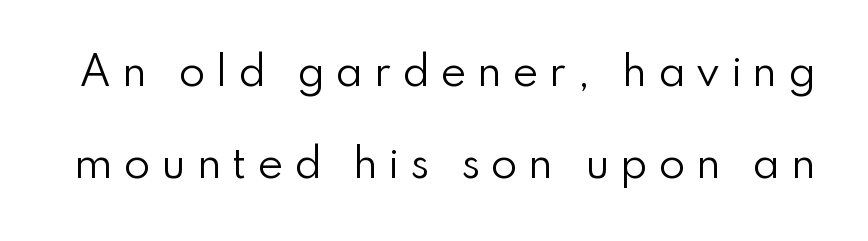
Q: Is the text bold? A: No.
Q: Is the text italic (slanted)? A: No, it is upright.
Q: Is the typeface a serif or a sans-serif typeface? A: Sans-serif.
Q: Is the text underlined? A: No.
Q: Is the spacing between letters normal or unusually wide? A: Unusually wide.
Q: Is the spacing between lines tight, normal or loose? A: Loose.
Q: Width (condensed, normal, or wide)? A: Normal.
Q: Stroke contrast? A: Low.
Q: x-height? A: Small.
Q: Monospaced? A: No.
